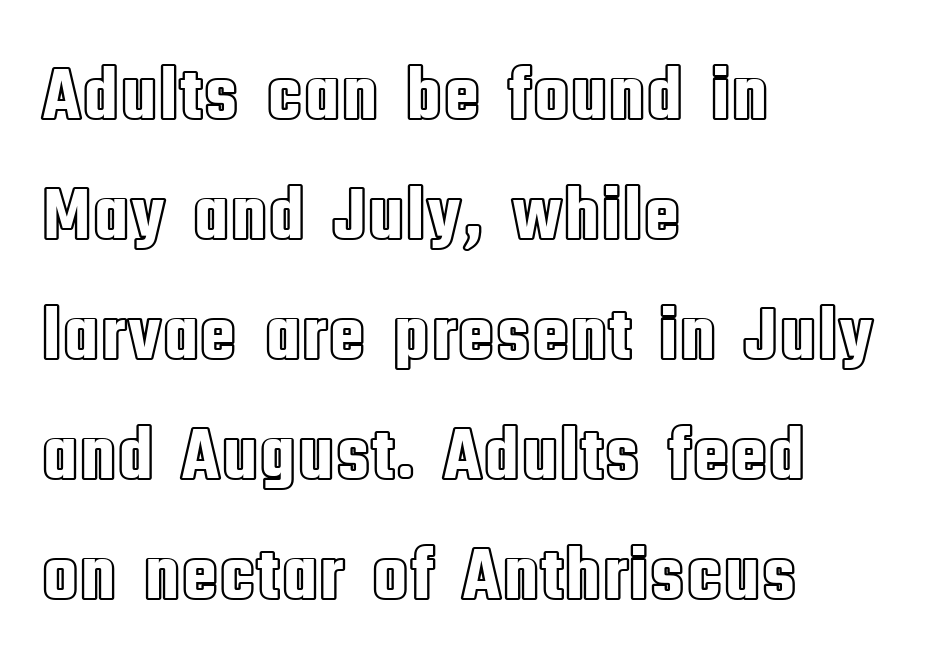
Descenders are the only things crossing below the line. Spacing verdict: proportional, widths tailored to each character. Posture: vertical. This rendering uses left alignment, leaving the right contour irregular. Each word holds together tightly as a unit, with standard inter-letter gaps. Horizontal bands of white between lines are of average thickness.
